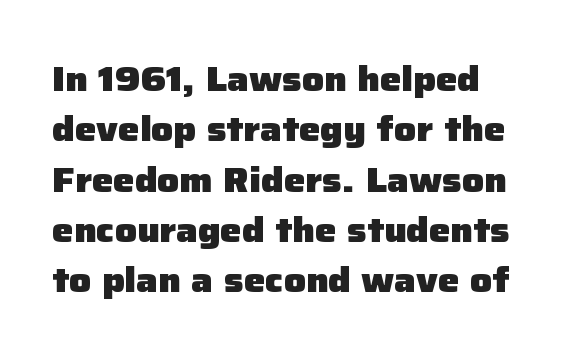
The image shows 34 px heavy sans-serif type, upright; set normal line spacing (1.48x), normal letter spacing, not underlined; low stroke contrast and a medium x-height.
